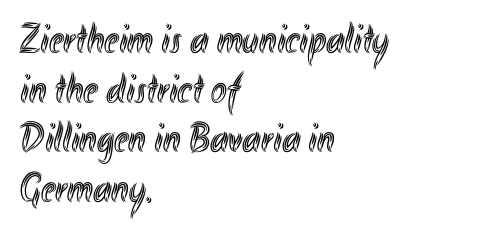
Q: Is the text italic (slanted)? A: Yes.
Q: Is the text underlined? A: No.
Q: How is the paragraph aligned? A: Left-aligned.
Q: Is the spacing between letters normal or unusually wide? A: Normal.
Q: Width (condensed, normal, or wide)? A: Condensed.
Q: x-height? A: Small.
Q: Monospaced? A: No.
